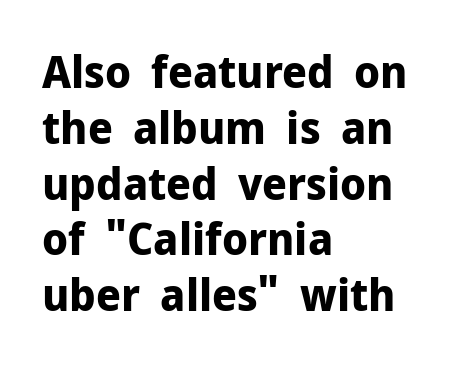
{"serif": "no", "italic": "no", "bold": "yes", "weight": "bold", "width": "normal", "stroke_contrast": "low", "x_height": "medium", "monospaced": "no", "underline": "no", "align": "left", "line_spacing_ratio": 1.24, "letter_spacing": "normal", "letter_spacing_em": 0.0, "glyph_px": 45}
